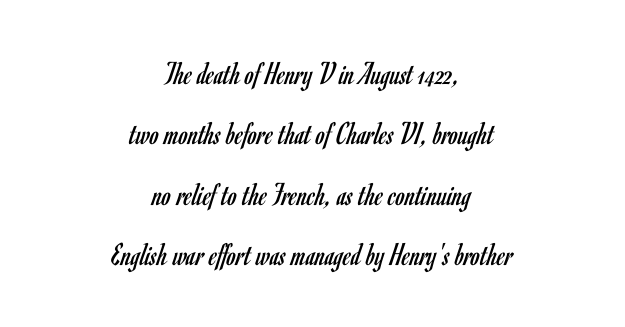
{"serif": "no", "bold": "no", "weight": "regular", "width": "condensed", "stroke_contrast": "low", "x_height": "small", "monospaced": "no", "underline": "no", "align": "center", "line_spacing_ratio": 1.83, "letter_spacing": "normal", "letter_spacing_em": 0.0, "glyph_px": 33}
